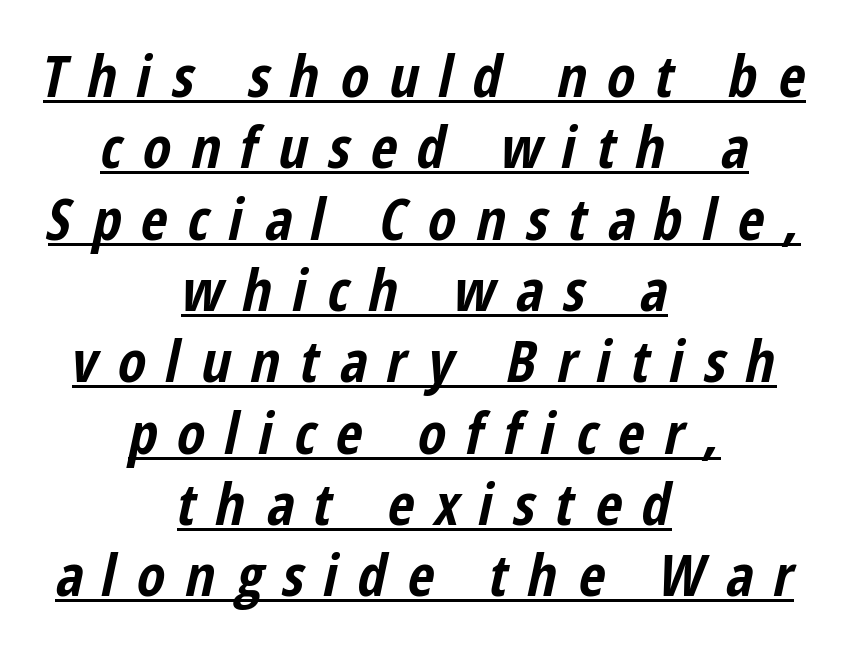
{"italic": "yes", "lean": "right", "slant_degrees": 12, "bold": "yes", "weight": "bold", "width": "condensed", "stroke_contrast": "low", "x_height": "medium", "monospaced": "no", "underline": "yes", "align": "center", "line_spacing_ratio": 1.23, "letter_spacing": "wide", "letter_spacing_em": 0.35, "glyph_px": 58}
